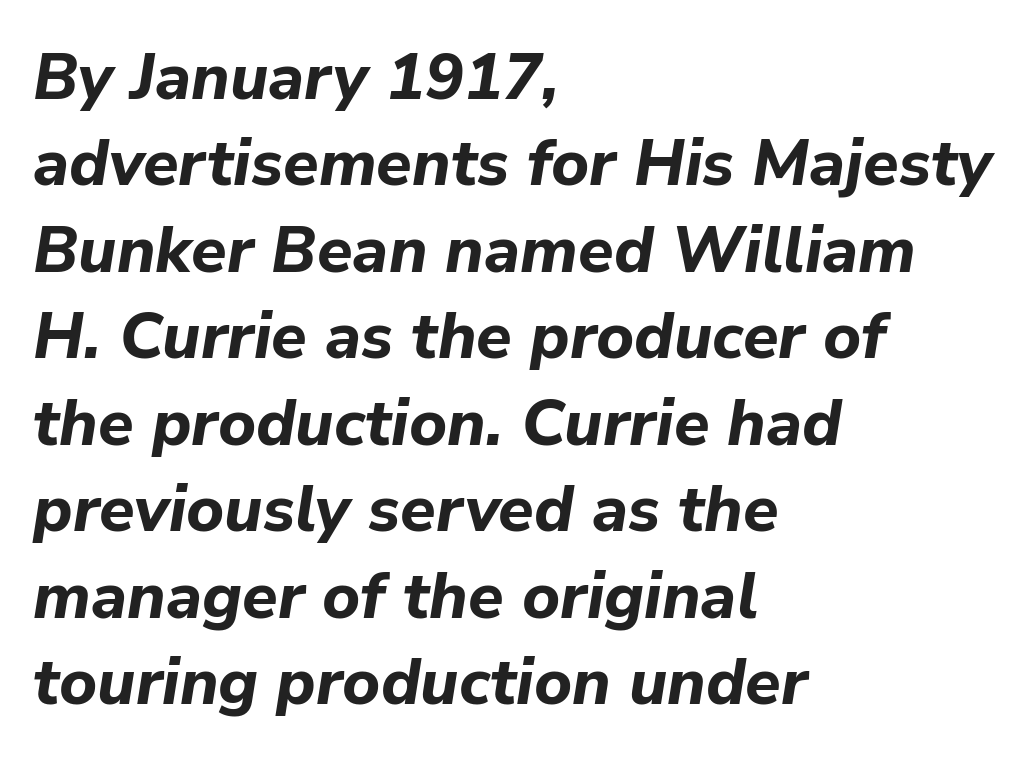
Q: Is the text bold? A: Yes.
Q: Is the text italic (slanted)? A: Yes, it leans right by about 9 degrees.
Q: Is the text underlined? A: No.
Q: How is the paragraph aligned? A: Left-aligned.
Q: Is the spacing between letters normal or unusually wide? A: Normal.
Q: Is the spacing between lines tight, normal or loose? A: Normal.
Q: Width (condensed, normal, or wide)? A: Normal.
Q: Stroke contrast? A: Low.
Q: x-height? A: Medium.
Q: Monospaced? A: No.
